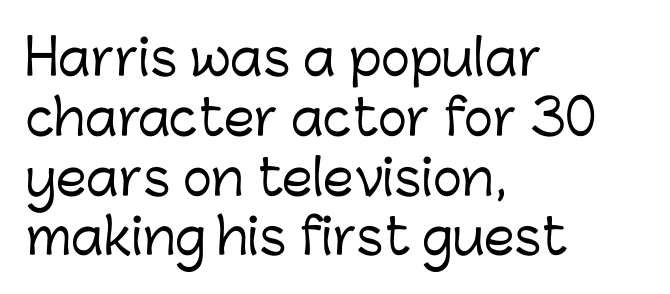
The face used here is proportionally spaced, like ordinary book or web type. Descenders hang freely into open space. In terms of letterspacing, this is plain default setting. The characters display no serif detailing; their extremities are plain.
